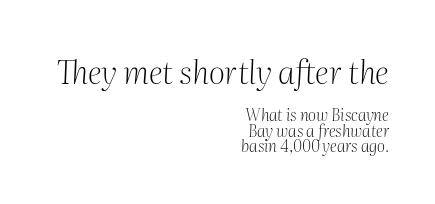
The image shows 32 px light serif type, italic (leaning right); set right-aligned, tight line spacing (0.96x), normal letter spacing, not underlined; the first (top) block is 2.0x larger; medium stroke contrast and a medium x-height.
